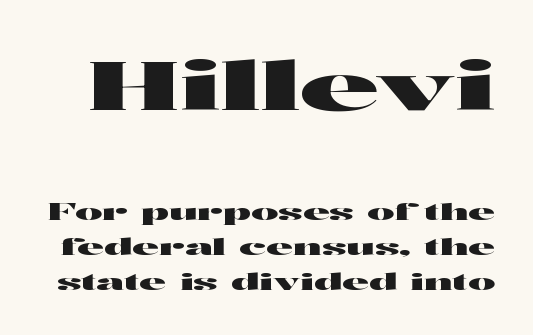
{"serif": "no", "italic": "no", "width": "wide", "stroke_contrast": "high", "x_height": "medium", "monospaced": "no", "underline": "no", "line_spacing": "normal", "line_spacing_ratio": 1.51, "letter_spacing": "normal", "letter_spacing_em": 0.0, "larger_block": "first", "size_ratio": 2.96, "glyph_px": 68}
